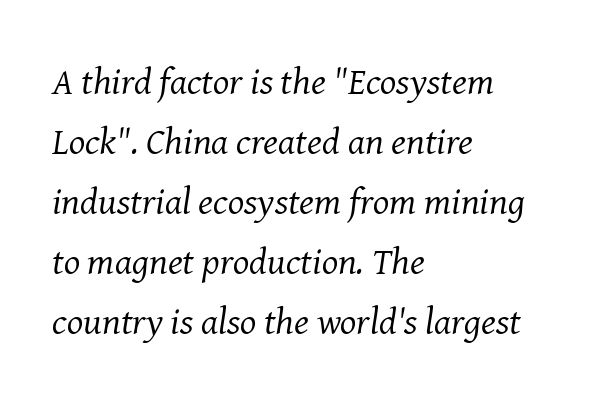
Regarding leading, the lines here are spaced in the standard way. Summary of weight: not heavy and not bold. Visually the block forms a straight wall on the left and a jagged coastline on the right. Serifs: yes, visible at the terminals of the letterforms. No extra tracking has been applied to these lines.
